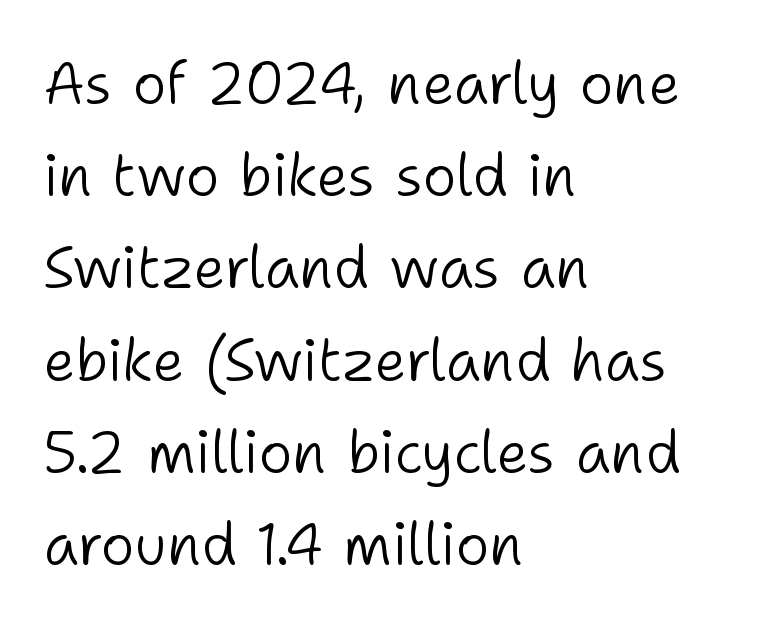
Q: Is the text bold? A: No.
Q: Is the text italic (slanted)? A: No, it is upright.
Q: Is the typeface a serif or a sans-serif typeface? A: Sans-serif.
Q: Is the text underlined? A: No.
Q: How is the paragraph aligned? A: Left-aligned.
Q: Is the spacing between letters normal or unusually wide? A: Normal.
Q: Is the spacing between lines tight, normal or loose? A: Normal.
Q: Width (condensed, normal, or wide)? A: Normal.
Q: Stroke contrast? A: Low.
Q: x-height? A: Medium.
Q: Monospaced? A: No.
